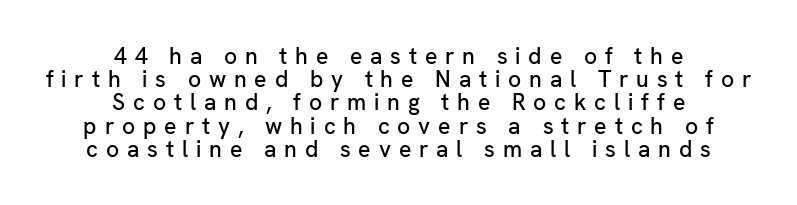
Q: Is the text italic (slanted)? A: No, it is upright.
Q: Is the text underlined? A: No.
Q: How is the paragraph aligned? A: Centered.
Q: Is the spacing between letters normal or unusually wide? A: Unusually wide.
Q: Is the spacing between lines tight, normal or loose? A: Tight.
